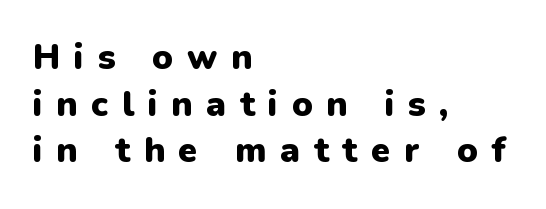
{"serif": "no", "italic": "no", "bold": "yes", "weight": "heavy", "width": "normal", "stroke_contrast": "low", "x_height": "medium", "monospaced": "no", "underline": "no", "align": "left", "line_spacing": "normal", "line_spacing_ratio": 1.33, "letter_spacing": "wide", "letter_spacing_em": 0.39, "glyph_px": 35}
